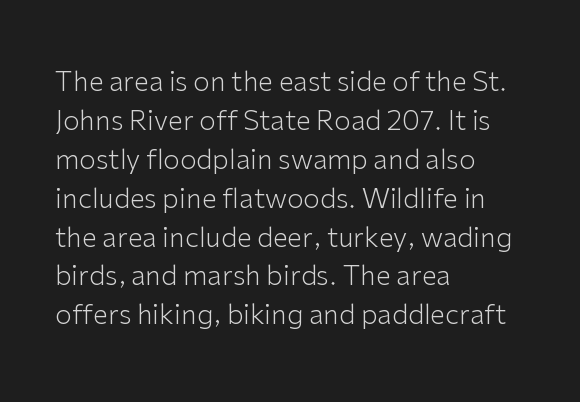
{"italic": "no", "bold": "no", "underline": "no", "align": "left", "line_spacing": "normal", "line_spacing_ratio": 1.44, "letter_spacing": "normal", "letter_spacing_em": 0.0, "glyph_px": 27}
